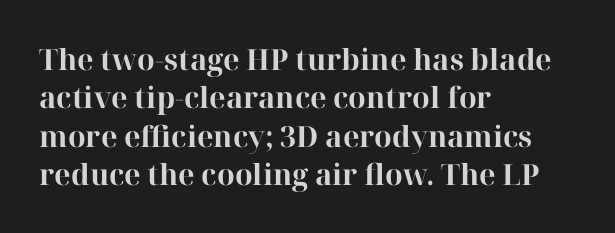
{"serif": "yes", "italic": "no", "bold": "yes", "weight": "bold", "width": "normal", "stroke_contrast": "high", "x_height": "medium", "monospaced": "no", "underline": "no", "align": "left", "line_spacing": "normal", "line_spacing_ratio": 1.32, "letter_spacing": "normal", "letter_spacing_em": 0.0, "glyph_px": 29}
